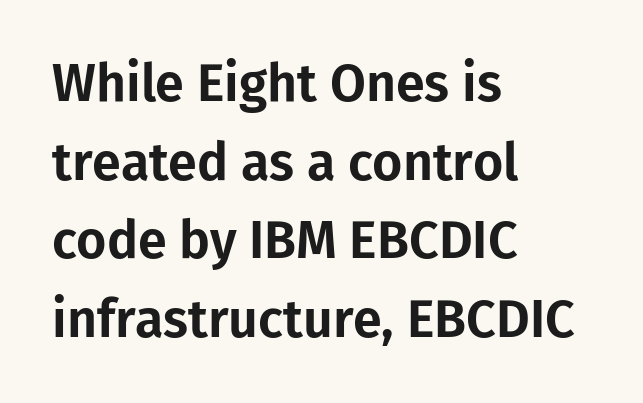
The leading is moderate, giving the passage an even texture. The typesetter chose a ragged-right arrangement here. The face used here is a sans, in the tradition of grotesques and geometrics. Do the letters lean? They stand straight. The letters sit at their default tracking, neither squeezed nor spread. Quick note: underline off.
